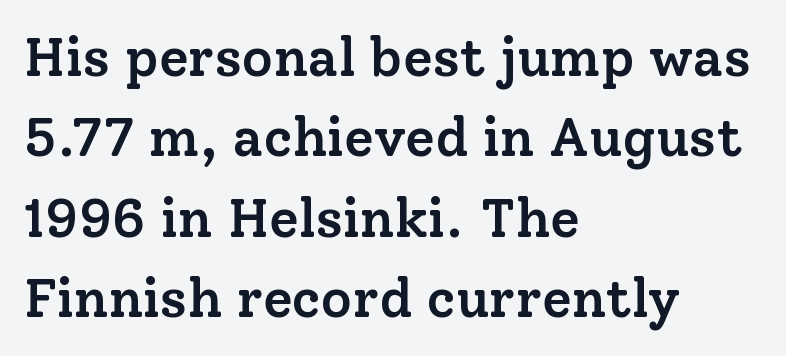
{"serif": "yes", "italic": "no", "bold": "semi", "weight": "semibold", "width": "normal", "stroke_contrast": "low", "x_height": "medium", "monospaced": "no", "underline": "no", "align": "left", "line_spacing": "normal", "line_spacing_ratio": 1.49, "letter_spacing": "normal", "letter_spacing_em": 0.0, "glyph_px": 54}
